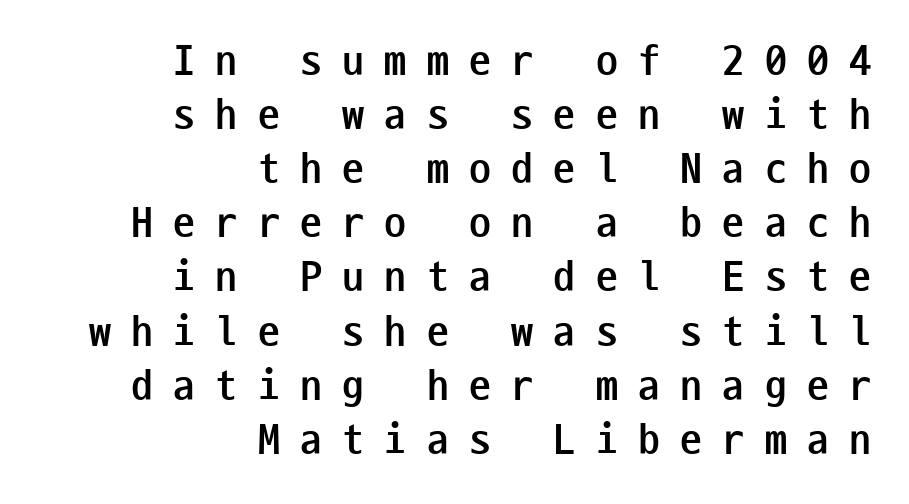
A full-strength bold gives these letters their thick strokes. Is the block centered? No — it sits flush against the right margin. This sample has the even, mechanical cadence of fixed-width lettering. Spacing between characters has been opened up far beyond the box default.
